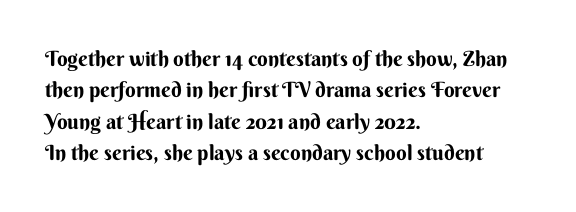
The image shows 21 px bold type, upright; set left-aligned, normal line spacing (1.5x), normal letter spacing, not underlined.
